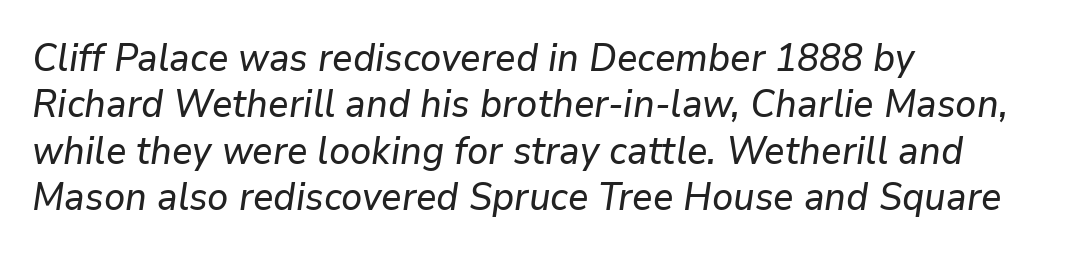
Looking at the ascenders, they clearly lean. Short and long lines alike share a common starting point at left. Spacing verdict: proportional, widths tailored to each character. Rule under the text: the space is simply empty.
